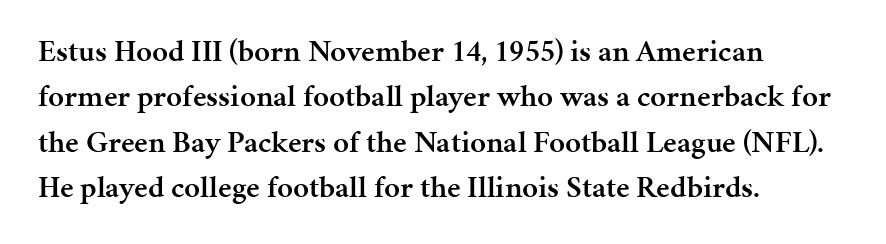
{"serif": "yes", "italic": "no", "bold": "semi", "weight": "semibold", "width": "normal", "stroke_contrast": "medium", "x_height": "medium", "monospaced": "no", "underline": "no", "align": "left", "line_spacing": "normal", "line_spacing_ratio": 1.46, "letter_spacing": "normal", "letter_spacing_em": 0.0, "glyph_px": 31}
